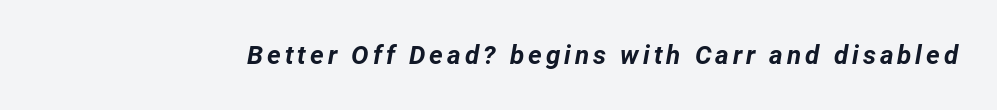
Clear beneath every line of the passage. The strokes are fattened all the way to bold. A typesetter would mark this as italic.
